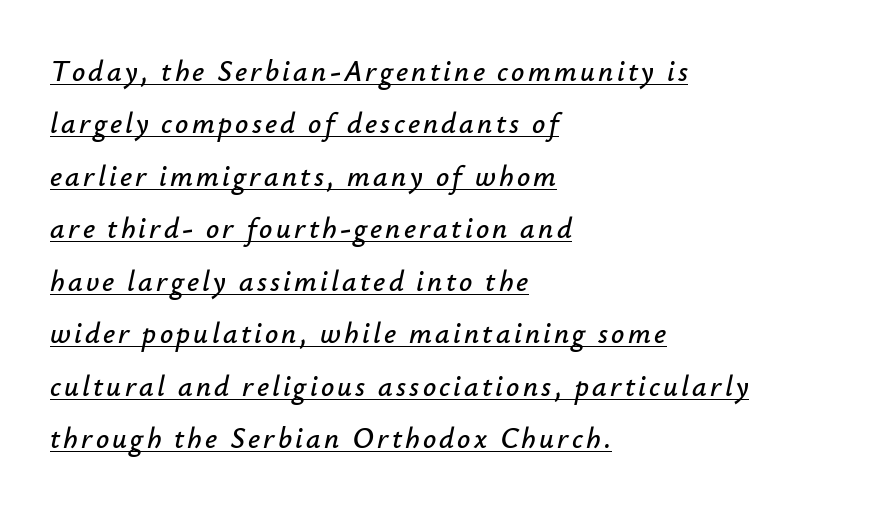
Q: Is the text italic (slanted)? A: Yes, it leans right by about 12 degrees.
Q: Is the text underlined? A: Yes.
Q: How is the paragraph aligned? A: Left-aligned.
Q: Width (condensed, normal, or wide)? A: Normal.
Q: Stroke contrast? A: Low.
Q: x-height? A: Small.
Q: Monospaced? A: No.
